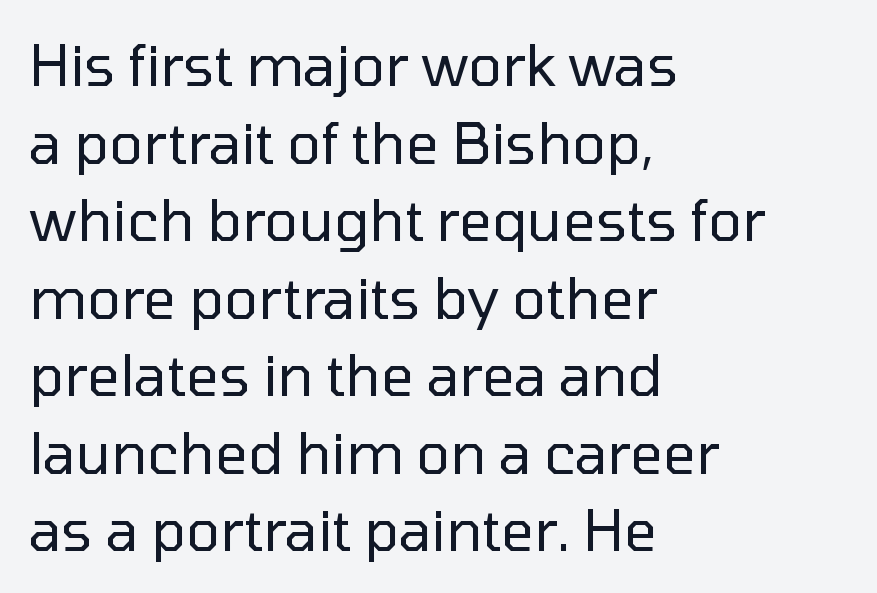
{"serif": "no", "italic": "no", "bold": "no", "weight": "regular", "width": "normal", "stroke_contrast": "low", "x_height": "medium", "monospaced": "no", "underline": "no", "align": "left", "line_spacing": "normal", "line_spacing_ratio": 1.36, "letter_spacing": "normal", "letter_spacing_em": 0.0, "glyph_px": 57}
